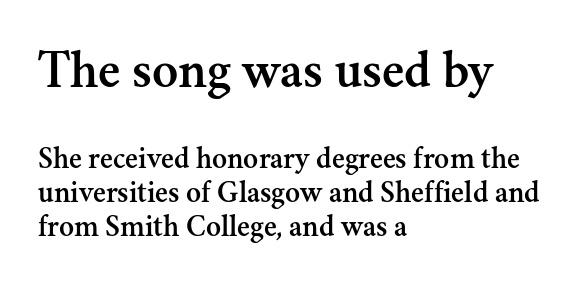
{"serif": "yes", "italic": "no", "width": "normal", "stroke_contrast": "medium", "x_height": "small", "monospaced": "no", "underline": "no", "align": "left", "line_spacing": "tight", "line_spacing_ratio": 1.09, "letter_spacing": "normal", "letter_spacing_em": 0.0, "larger_block": "first", "size_ratio": 1.74, "glyph_px": 54}
